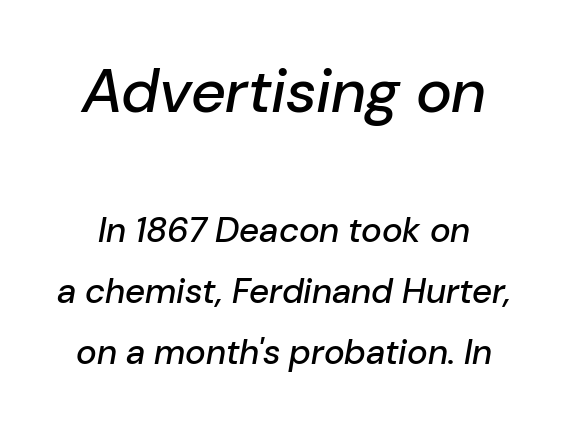
Q: Is the text italic (slanted)? A: Yes, it leans right by about 10 degrees.
Q: Is the text underlined? A: No.
Q: Is the spacing between letters normal or unusually wide? A: Normal.
Q: Which block of text is set in a larger size, the first (top) or the second (bottom)? A: The first (top) one.
Q: Width (condensed, normal, or wide)? A: Normal.
Q: Stroke contrast? A: Low.
Q: x-height? A: Medium.
Q: Monospaced? A: No.
